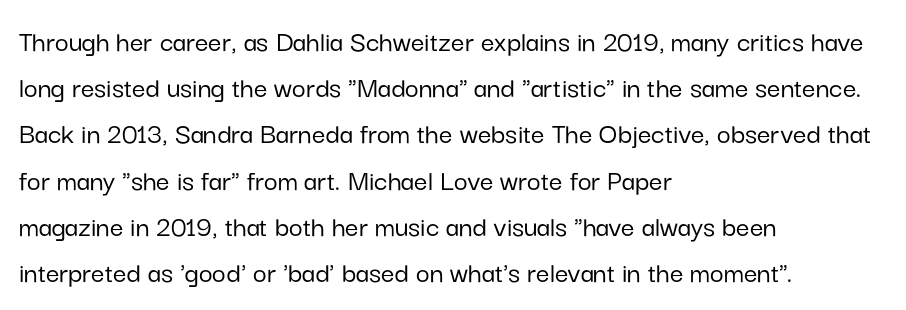
Q: Is the text italic (slanted)? A: No, it is upright.
Q: Is the typeface a serif or a sans-serif typeface? A: Sans-serif.
Q: Is the text underlined? A: No.
Q: How is the paragraph aligned? A: Left-aligned.
Q: Is the spacing between letters normal or unusually wide? A: Normal.
Q: Is the spacing between lines tight, normal or loose? A: Normal.
Q: Width (condensed, normal, or wide)? A: Normal.
Q: Stroke contrast? A: Low.
Q: x-height? A: Medium.
Q: Monospaced? A: No.
